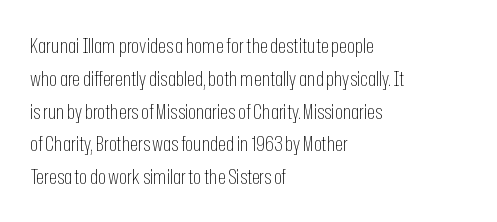
Q: Is the text bold? A: No.
Q: Is the text italic (slanted)? A: No, it is upright.
Q: Is the text underlined? A: No.
Q: How is the paragraph aligned? A: Left-aligned.
Q: Is the spacing between letters normal or unusually wide? A: Normal.
Q: Is the spacing between lines tight, normal or loose? A: Normal.
